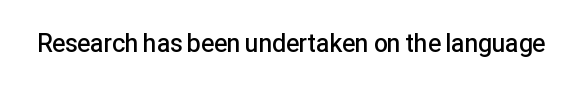
{"italic": "no", "bold": "semi", "underline": "no", "letter_spacing": "normal", "letter_spacing_em": 0.0, "glyph_px": 25}
